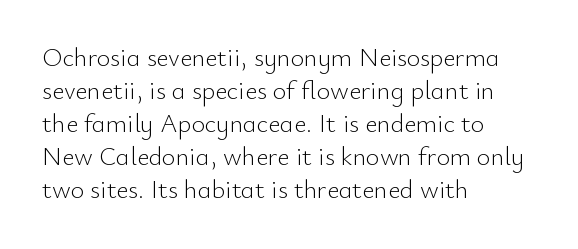
{"italic": "no", "bold": "no", "underline": "no", "align": "left", "line_spacing": "normal", "line_spacing_ratio": 1.27, "letter_spacing": "normal", "letter_spacing_em": 0.0, "glyph_px": 26}
